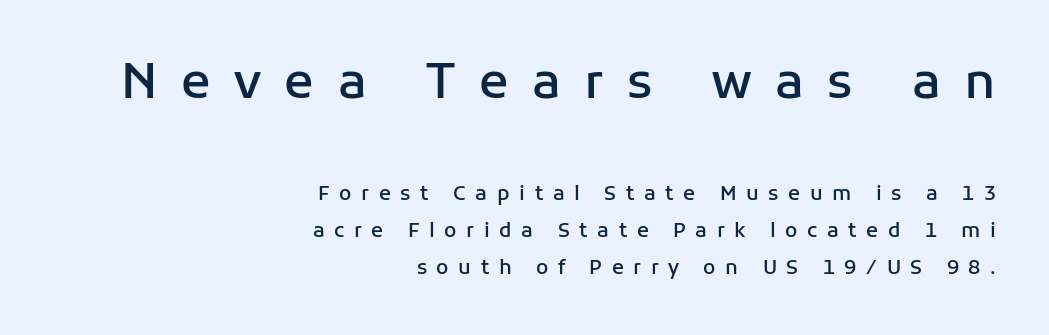
The image shows 49 px semibold sans-serif type, upright; set right-aligned, line spacing 1.84x, unusually wide letter spacing (+0.48 em), not underlined; the first (top) block is 2.45x larger; low stroke contrast and a medium x-height.
